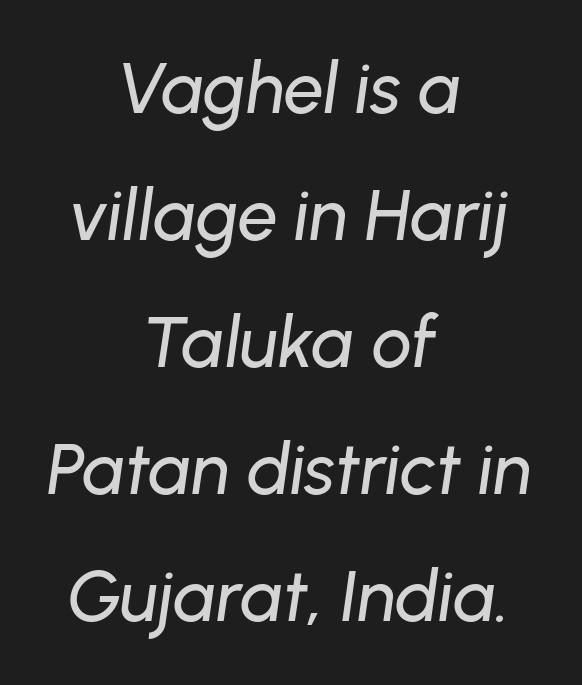
Designer's note — italics engaged. Decoration check: the copy has no underline. The face used here is proportionally spaced, like ordinary book or web type. A student would call this center alignment; a typographer would say set centered.
